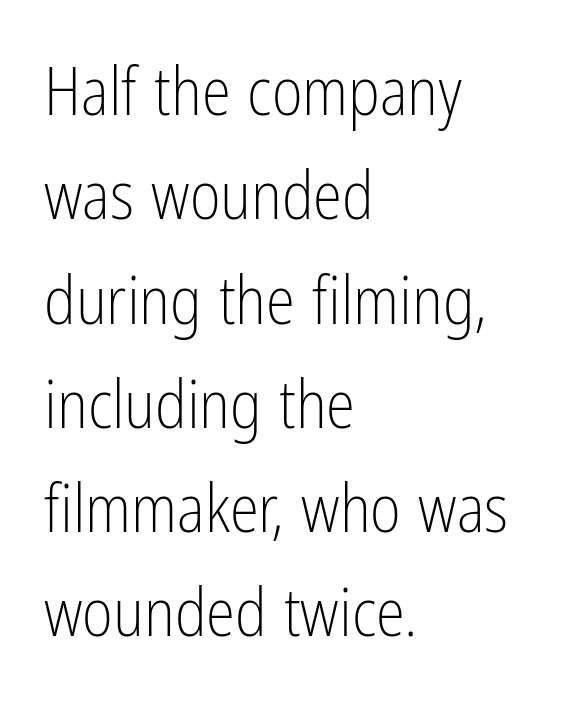
Q: Is the text bold? A: No.
Q: Is the text italic (slanted)? A: No, it is upright.
Q: Is the typeface a serif or a sans-serif typeface? A: Sans-serif.
Q: Is the text underlined? A: No.
Q: How is the paragraph aligned? A: Left-aligned.
Q: Is the spacing between letters normal or unusually wide? A: Normal.
Q: Is the spacing between lines tight, normal or loose? A: Normal.
Q: Width (condensed, normal, or wide)? A: Condensed.
Q: Stroke contrast? A: Low.
Q: x-height? A: Medium.
Q: Monospaced? A: No.
